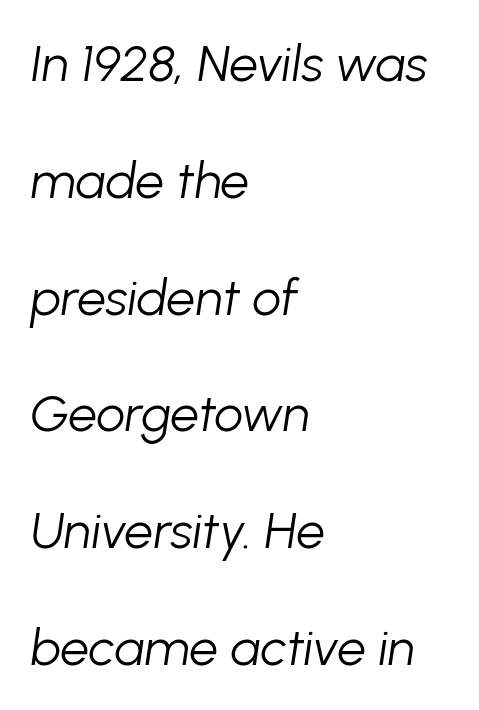
The image shows 51 px light type, italic (leaning right); set left-aligned, loose line spacing (2.29x), normal letter spacing, not underlined; low stroke contrast and a medium x-height.
